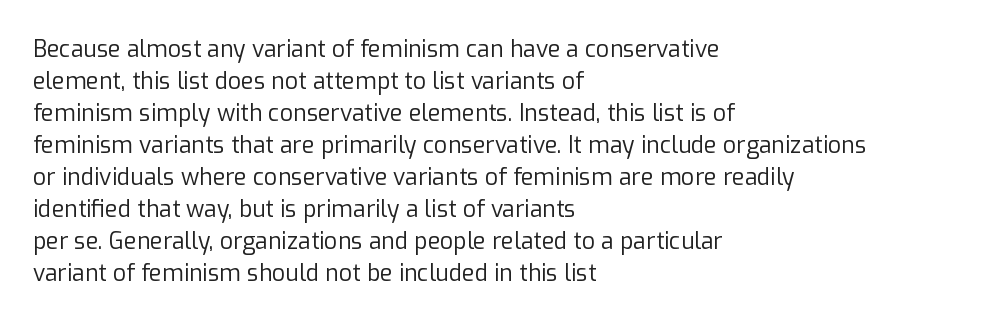
Caption: standard tracking, unaltered. Does the leading feel generous? No, just average. The lines are quadded left. Check the space under the baseline: it is left empty.
